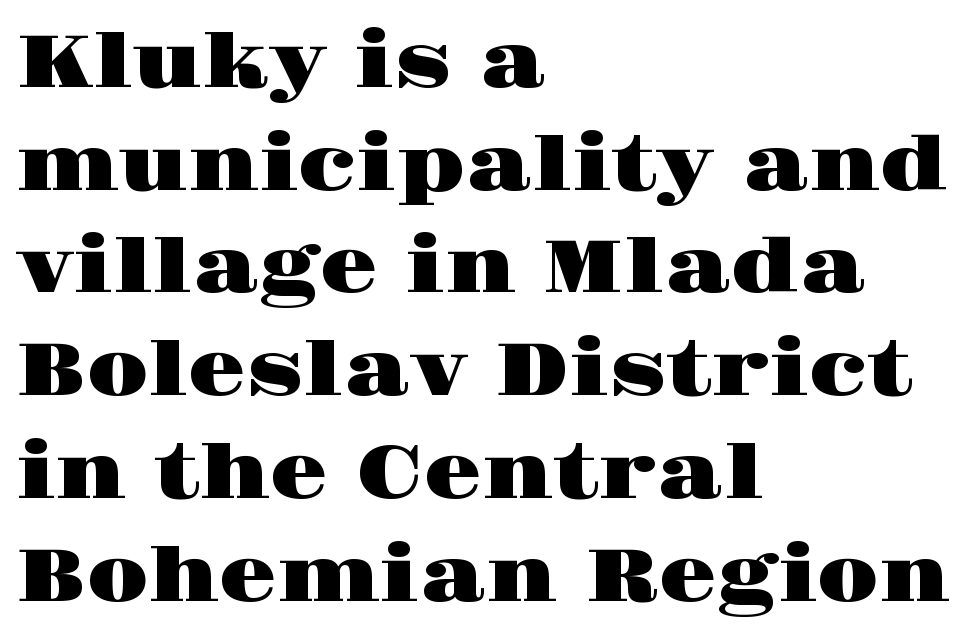
The image shows 75 px wide serif type, upright; set left-aligned, normal line spacing (1.37x), normal letter spacing, not underlined; high stroke contrast and a large x-height.
